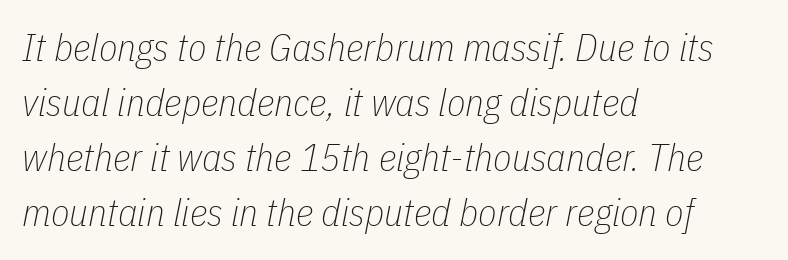
The image shows 38 px thin, condensed type, italic (leaning right); set left-aligned, normal line spacing (1.45x), normal letter spacing, not underlined; low stroke contrast and a medium x-height.
